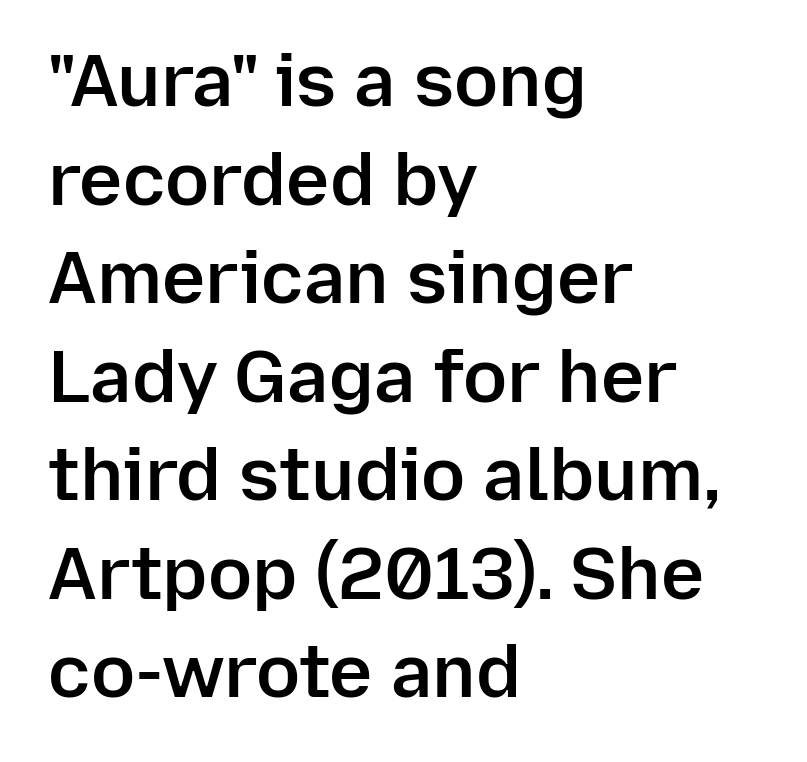
{"serif": "no", "italic": "no", "bold": "semi", "weight": "semibold", "width": "normal", "stroke_contrast": "low", "x_height": "medium", "monospaced": "no", "underline": "no", "align": "left", "line_spacing": "normal", "line_spacing_ratio": 1.35, "letter_spacing": "normal", "letter_spacing_em": 0.0, "glyph_px": 73}
